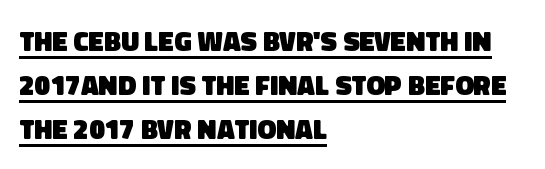
Q: Is the text bold? A: Yes.
Q: Is the typeface a serif or a sans-serif typeface? A: Sans-serif.
Q: Is the text underlined? A: Yes.
Q: How is the paragraph aligned? A: Left-aligned.
Q: Is the spacing between letters normal or unusually wide? A: Normal.
Q: Is the spacing between lines tight, normal or loose? A: Normal.
Q: Width (condensed, normal, or wide)? A: Normal.
Q: Stroke contrast? A: Low.
Q: x-height? A: Large.
Q: Monospaced? A: No.
